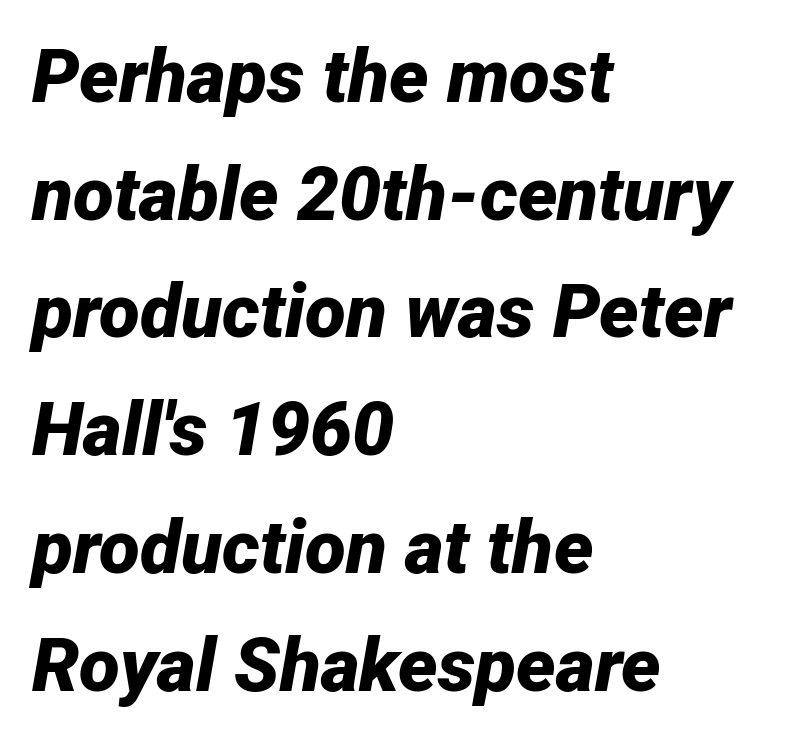
The typesetter chose a ragged-right arrangement here. Strong, thick strokes mark this as bold type. This is oblique type, the kind used for emphasis or titles. Compared with typical body copy, the letter spacing here is the same.
